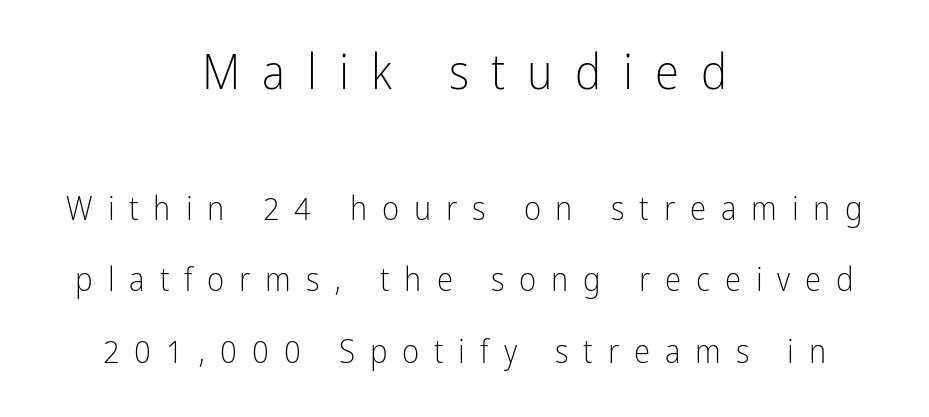
{"serif": "no", "italic": "no", "bold": "no", "weight": "light", "width": "condensed", "stroke_contrast": "low", "x_height": "medium", "monospaced": "no", "underline": "no", "align": "center", "line_spacing": "loose", "line_spacing_ratio": 2.17, "letter_spacing": "wide", "letter_spacing_em": 0.45, "larger_block": "first", "size_ratio": 1.48, "glyph_px": 49}
